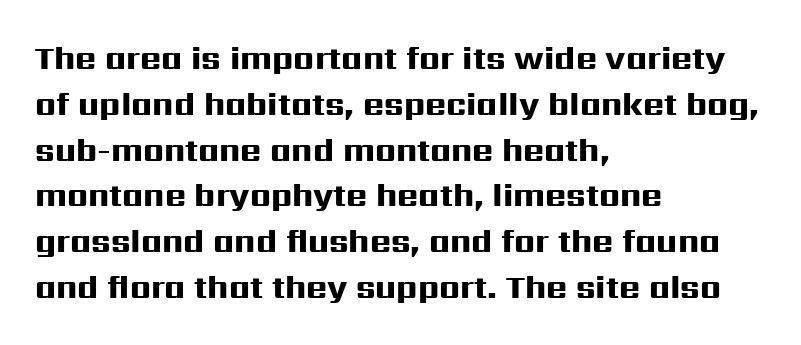
Strong, thick strokes mark this as bold type. The area under the type is left untouched. The specimen reads as upright at a glance. Standard letterfit; no display-style spreading of the glyphs. Spacing verdict: proportional, widths tailored to each character. Typeset ragged right — the left edge is the straight one.
